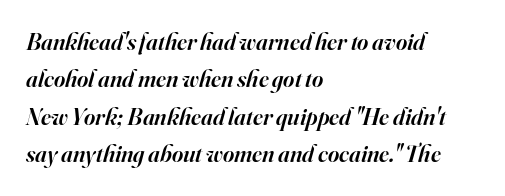
The image shows 24 px text type, italic (leaning right); set left-aligned, normal line spacing (1.56x), normal letter spacing, not underlined.
